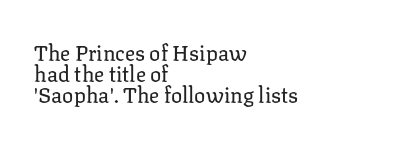
Words appear dense and cohesive because spacing is normal. This reads as an unemphasized weight, regular at the heaviest. These lines are set flush left with a ragged right edge. The words here are not underlined.
